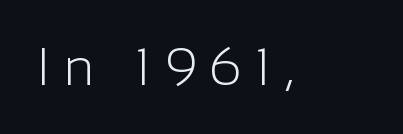
How are the letters spaced? Widely, with obvious added tracking. Posture: vertical. The letterforms sit at book weight or below. No word sits above an underline. No feet cap the strokes, marking this as sans-serif type.
